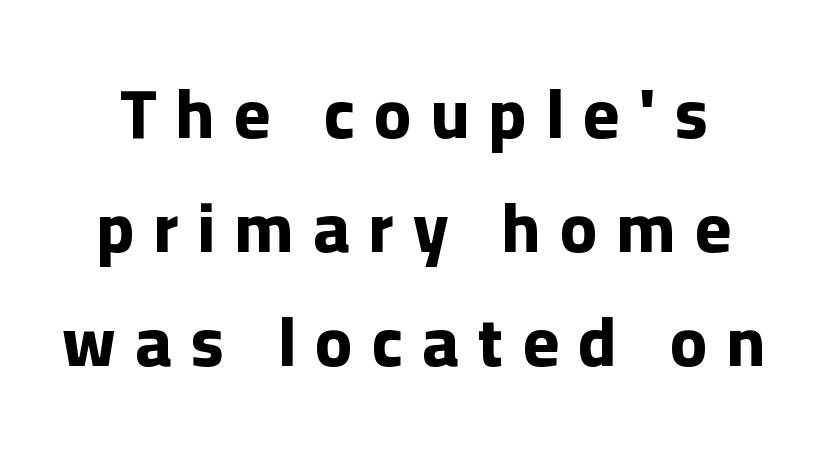
Q: Is the text bold? A: Yes.
Q: Is the text italic (slanted)? A: No, it is upright.
Q: Is the typeface a serif or a sans-serif typeface? A: Sans-serif.
Q: Is the text underlined? A: No.
Q: Is the spacing between letters normal or unusually wide? A: Unusually wide.
Q: Is the spacing between lines tight, normal or loose? A: Normal.
Q: Width (condensed, normal, or wide)? A: Normal.
Q: Stroke contrast? A: Low.
Q: x-height? A: Medium.
Q: Monospaced? A: No.
